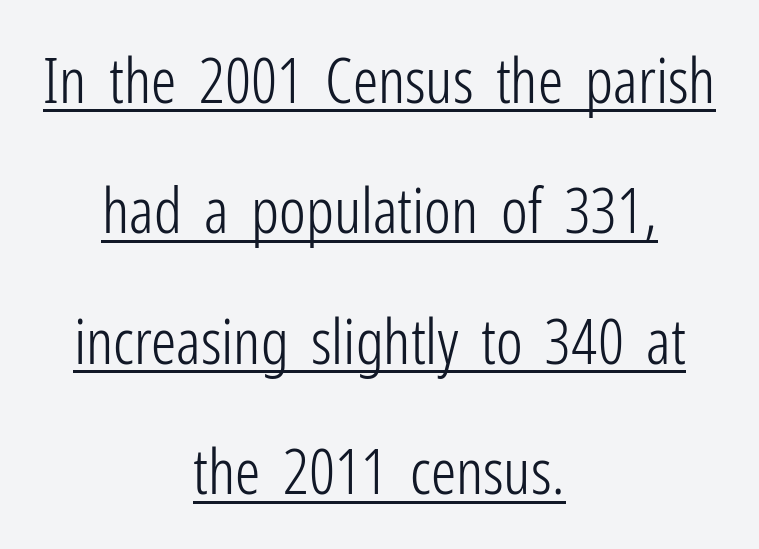
Q: Is the text bold? A: No.
Q: Is the text italic (slanted)? A: No, it is upright.
Q: Is the typeface a serif or a sans-serif typeface? A: Sans-serif.
Q: Is the text underlined? A: Yes.
Q: How is the paragraph aligned? A: Centered.
Q: Is the spacing between letters normal or unusually wide? A: Normal.
Q: Is the spacing between lines tight, normal or loose? A: Loose.
Q: Width (condensed, normal, or wide)? A: Condensed.
Q: Stroke contrast? A: Low.
Q: x-height? A: Medium.
Q: Monospaced? A: No.
